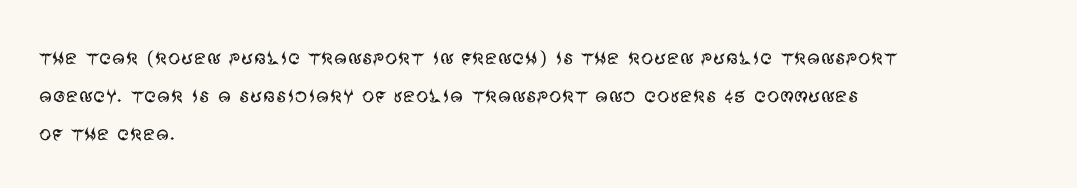
{"italic": "no", "bold": "no", "underline": "no", "align": "left", "line_spacing": "normal", "line_spacing_ratio": 1.52, "letter_spacing": "normal", "letter_spacing_em": 0.0, "glyph_px": 25}
